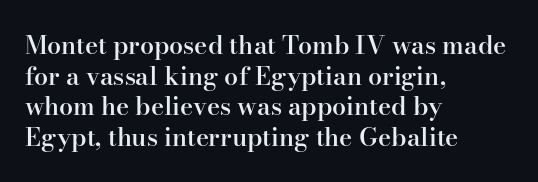
Q: Is the text bold? A: Semi-bold.
Q: Is the text italic (slanted)? A: No, it is upright.
Q: Is the text underlined? A: No.
Q: How is the paragraph aligned? A: Left-aligned.
Q: Is the spacing between letters normal or unusually wide? A: Normal.
